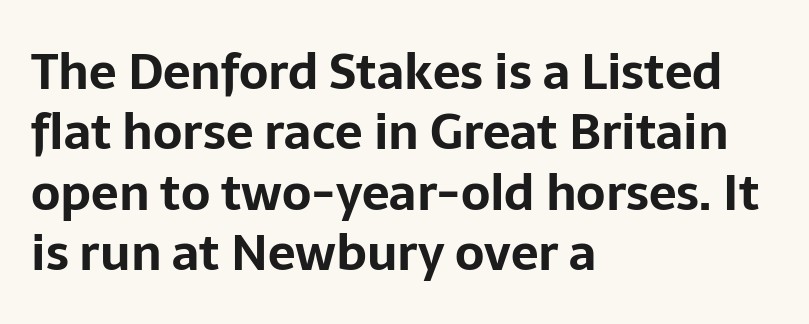
{"serif": "no", "italic": "no", "bold": "yes", "weight": "bold", "width": "normal", "stroke_contrast": "low", "x_height": "medium", "monospaced": "no", "underline": "no", "align": "left", "line_spacing_ratio": 1.23, "letter_spacing": "normal", "letter_spacing_em": 0.0, "glyph_px": 49}
